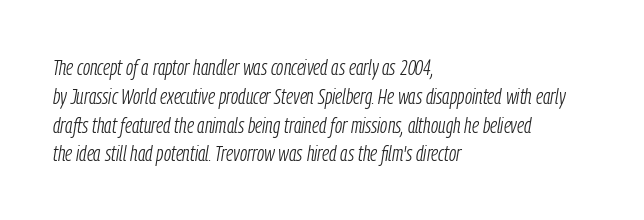
{"italic": "yes", "lean": "right", "slant_degrees": 9, "bold": "no", "underline": "no", "align": "left", "line_spacing": "normal", "line_spacing_ratio": 1.31, "letter_spacing": "normal", "letter_spacing_em": 0.0, "glyph_px": 22}
